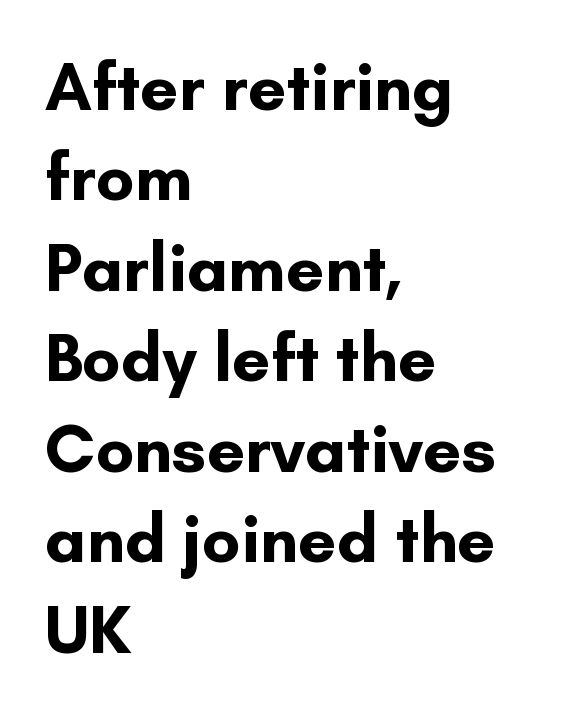
Varying glyph widths throughout — classic text-font behaviour. A clean baseline with only descenders dipping below it. The text block is weighted toward the left margin, trailing off unevenly rightward. Characters follow at the spacing the type designer built in. This is sans-serif lettering, the kind often seen on screens and signage. Emphasis by weight is at full strength: bold.
